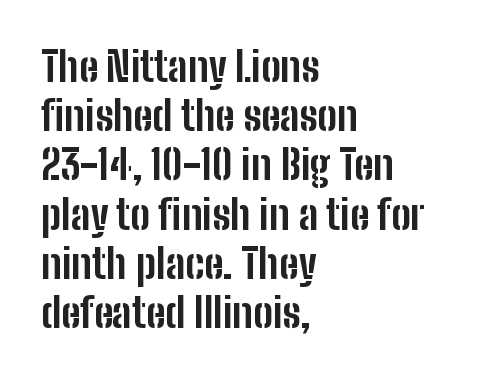
Q: Is the text bold? A: Yes.
Q: Is the text italic (slanted)? A: No, it is upright.
Q: Is the typeface a serif or a sans-serif typeface? A: Sans-serif.
Q: Is the text underlined? A: No.
Q: How is the paragraph aligned? A: Left-aligned.
Q: Is the spacing between letters normal or unusually wide? A: Normal.
Q: Width (condensed, normal, or wide)? A: Condensed.
Q: Stroke contrast? A: Low.
Q: x-height? A: Medium.
Q: Monospaced? A: No.
